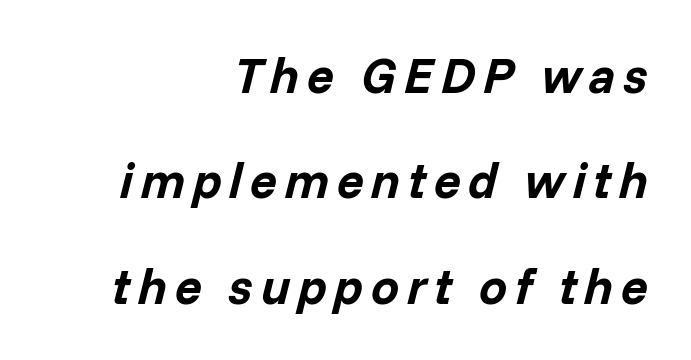
Weight: bold. These lines are set flush right with a ragged left edge. The specimen omits any rule beneath the text block's lines. The rendering uses natural spacing where letterforms have individual widths.
